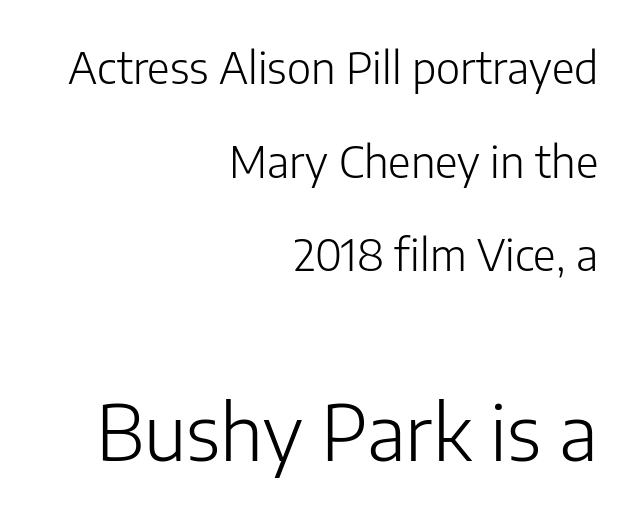
The image shows 77 px light sans-serif type, upright; set right-aligned, loose line spacing (2.13x), normal letter spacing, not underlined; the second (bottom) block is 1.75x larger; low stroke contrast and a medium x-height.
